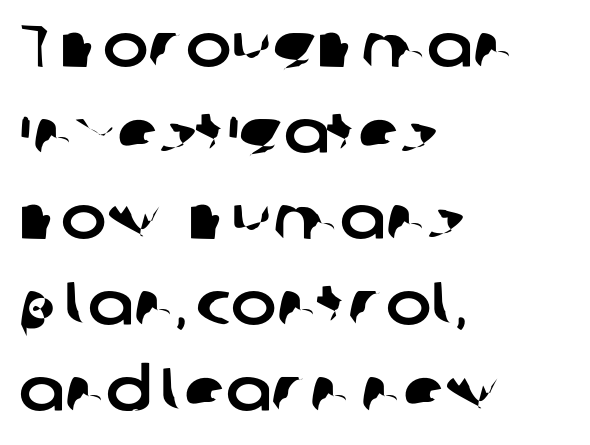
{"serif": "no", "width": "normal", "stroke_contrast": "low", "x_height": "medium", "monospaced": "no", "underline": "no", "align": "left", "line_spacing": "normal", "line_spacing_ratio": 1.41, "letter_spacing": "normal", "letter_spacing_em": 0.0, "glyph_px": 61}
